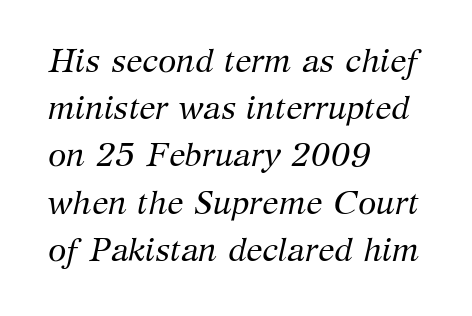
Q: Is the text bold? A: No.
Q: Is the text italic (slanted)? A: Yes, it leans right by about 12 degrees.
Q: Is the typeface a serif or a sans-serif typeface? A: Serif.
Q: Is the text underlined? A: No.
Q: How is the paragraph aligned? A: Left-aligned.
Q: Is the spacing between letters normal or unusually wide? A: Normal.
Q: Is the spacing between lines tight, normal or loose? A: Normal.
Q: Width (condensed, normal, or wide)? A: Normal.
Q: Stroke contrast? A: Medium.
Q: x-height? A: Medium.
Q: Monospaced? A: No.
